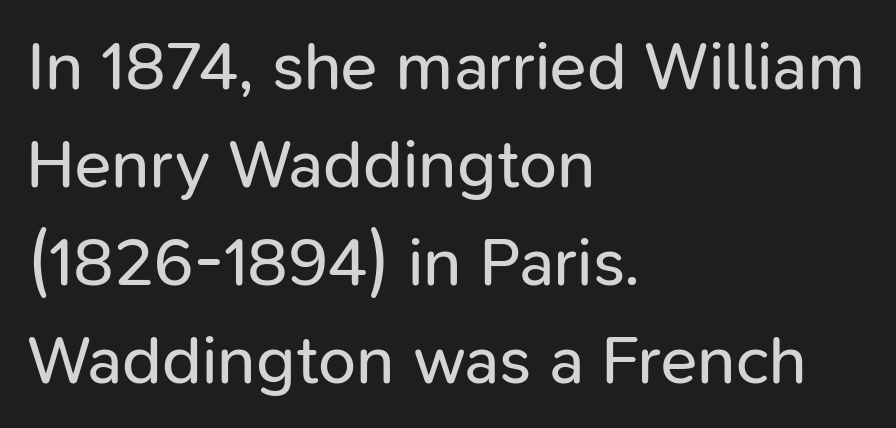
{"serif": "no", "italic": "no", "bold": "no", "weight": "regular", "width": "normal", "stroke_contrast": "low", "x_height": "medium", "monospaced": "no", "underline": "no", "align": "left", "line_spacing": "normal", "line_spacing_ratio": 1.44, "letter_spacing": "normal", "letter_spacing_em": 0.0, "glyph_px": 68}
